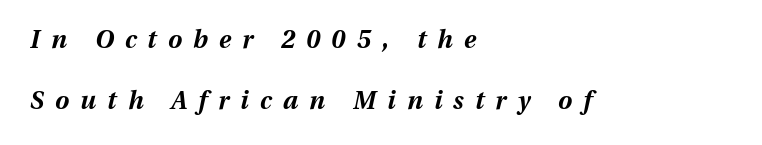
The image shows 25 px bold type, italic (leaning right); set left-aligned, loose line spacing (2.43x), unusually wide letter spacing (+0.45 em), not underlined.
